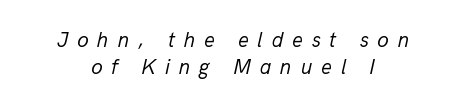
Tracking value appears strongly positive — letters spread wide. Stroke mass is kept to a normal reading level or below. Alignment: centered. Unmarked baselines from the first word to the last. Students, observe: this is what conventionally led text looks like. Notice how the stems are inclined rather than vertical — that's the hallmark of italics.
